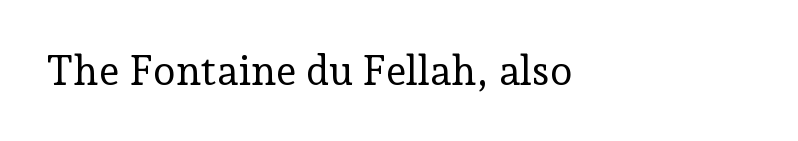
The image shows 41 px regular-weight serif type, upright; set left-aligned, normal letter spacing, not underlined; low stroke contrast and a medium x-height.
